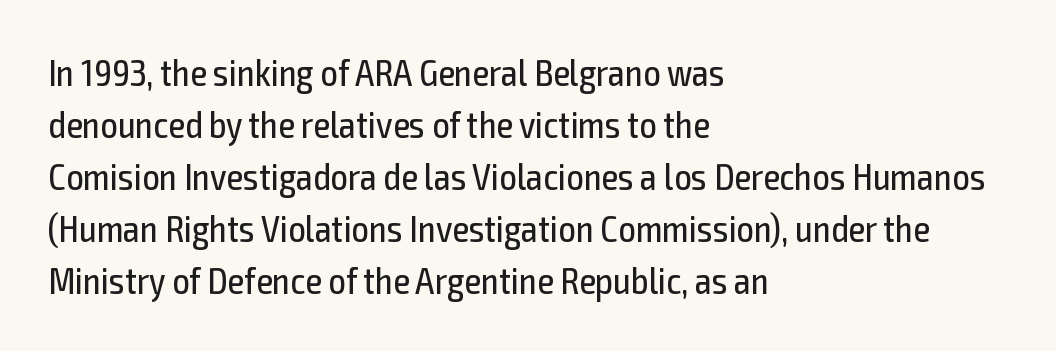
{"serif": "no", "italic": "no", "bold": "no", "weight": "regular", "width": "condensed", "x_height": "medium", "monospaced": "no", "underline": "no", "align": "left", "line_spacing": "normal", "line_spacing_ratio": 1.37, "letter_spacing": "normal", "letter_spacing_em": 0.0, "glyph_px": 38}
